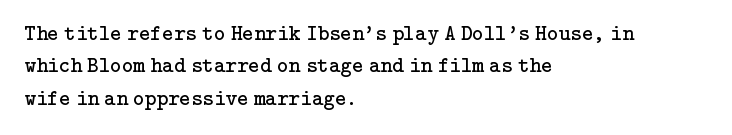
Does extra space separate the letters? No, they use regular spacing. Compared with a typical body face, this is equally light or lighter still. Casual observation: everything's shoved over to the left. This sample keeps an unexceptional amount of space between lines.
